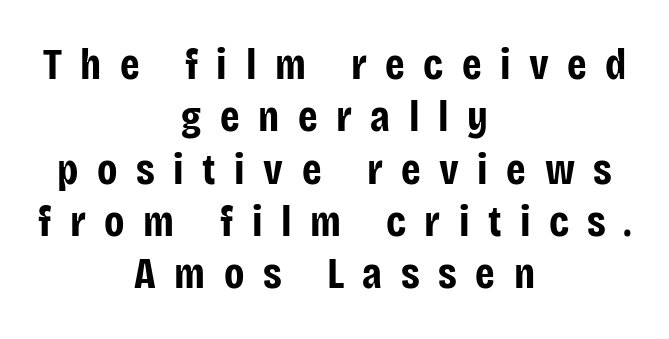
The image shows 44 px bold, condensed sans-serif type, upright; set centered, line spacing 1.19x, unusually wide letter spacing (+0.42 em), not underlined; low stroke contrast and a large x-height.
